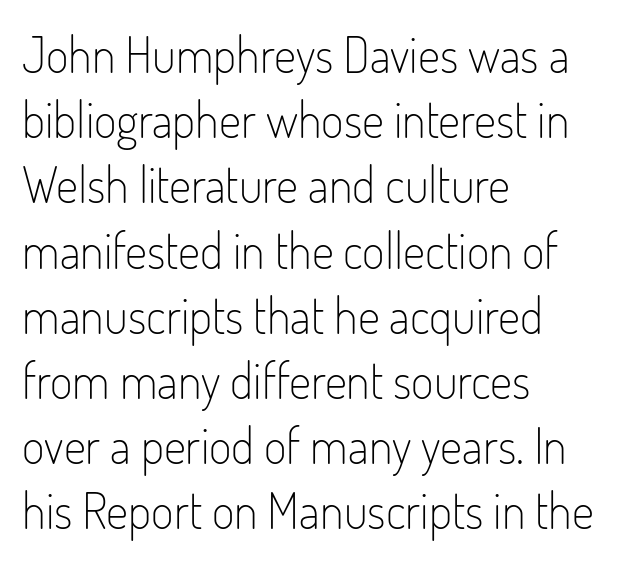
Q: Is the text bold? A: No.
Q: Is the text italic (slanted)? A: No, it is upright.
Q: Is the typeface a serif or a sans-serif typeface? A: Sans-serif.
Q: Is the text underlined? A: No.
Q: How is the paragraph aligned? A: Left-aligned.
Q: Is the spacing between letters normal or unusually wide? A: Normal.
Q: Is the spacing between lines tight, normal or loose? A: Normal.
Q: Width (condensed, normal, or wide)? A: Condensed.
Q: Stroke contrast? A: Low.
Q: x-height? A: Small.
Q: Monospaced? A: No.
